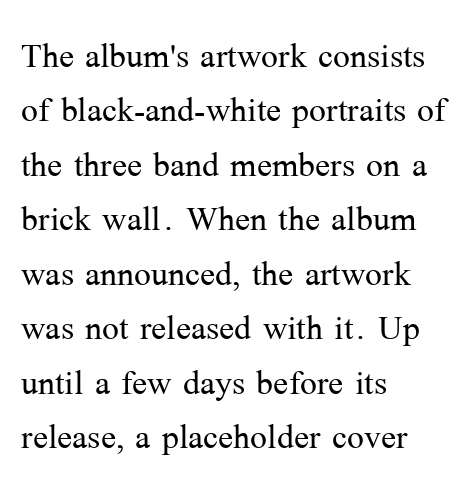
{"serif": "yes", "italic": "no", "bold": "no", "weight": "light", "width": "normal", "stroke_contrast": "medium", "x_height": "medium", "monospaced": "no", "underline": "no", "align": "left", "line_spacing_ratio": 1.21, "letter_spacing": "normal", "letter_spacing_em": 0.0, "glyph_px": 45}
